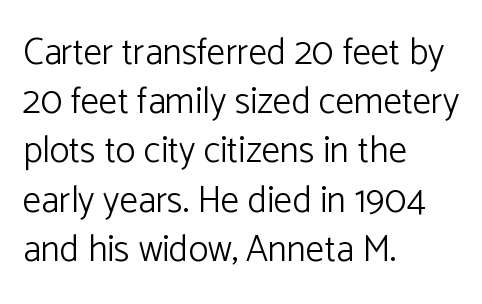
Q: Is the text bold? A: No.
Q: Is the text italic (slanted)? A: No, it is upright.
Q: Is the typeface a serif or a sans-serif typeface? A: Sans-serif.
Q: Is the text underlined? A: No.
Q: How is the paragraph aligned? A: Left-aligned.
Q: Is the spacing between letters normal or unusually wide? A: Normal.
Q: Is the spacing between lines tight, normal or loose? A: Normal.
Q: Width (condensed, normal, or wide)? A: Normal.
Q: Stroke contrast? A: Low.
Q: x-height? A: Medium.
Q: Monospaced? A: No.
